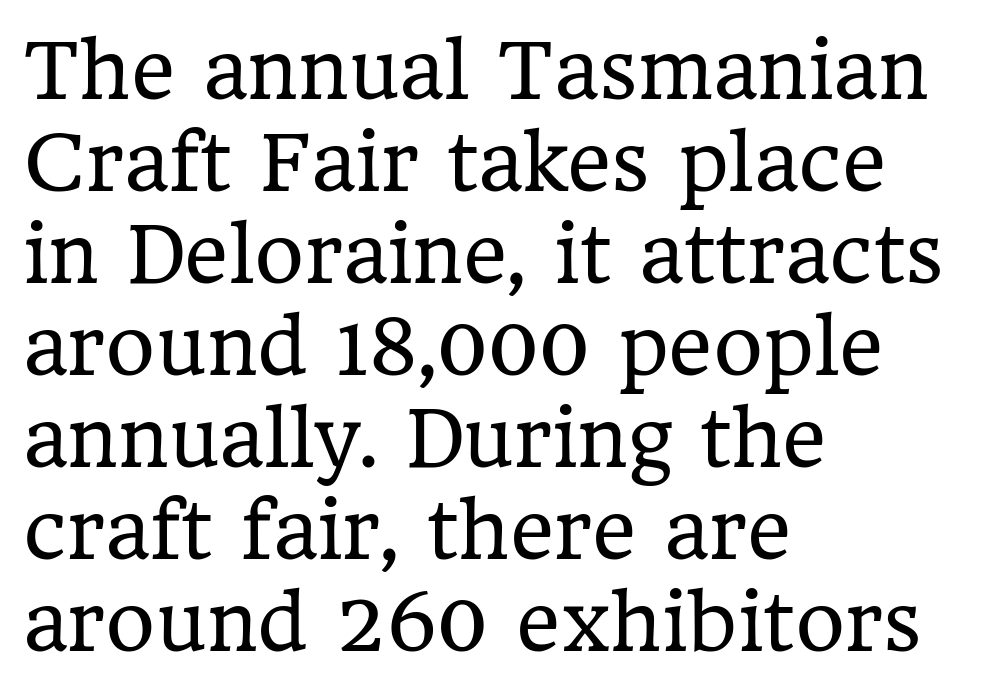
The specimen reads as upright at a glance. What kind of face is this? One with serifs. The compositor pushed each line to the left boundary. The face used here is proportionally spaced, like ordinary book or web type. The letters look calm and open, with moderate or lighter stems. Short note: letters normally spaced.
